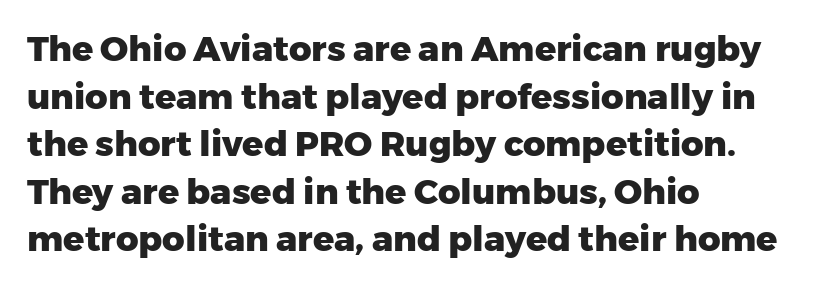
Q: Is the text bold? A: Yes.
Q: Is the text italic (slanted)? A: No, it is upright.
Q: Is the typeface a serif or a sans-serif typeface? A: Sans-serif.
Q: Is the text underlined? A: No.
Q: How is the paragraph aligned? A: Left-aligned.
Q: Is the spacing between letters normal or unusually wide? A: Normal.
Q: Is the spacing between lines tight, normal or loose? A: Normal.
Q: Width (condensed, normal, or wide)? A: Normal.
Q: Stroke contrast? A: Low.
Q: x-height? A: Medium.
Q: Monospaced? A: No.
